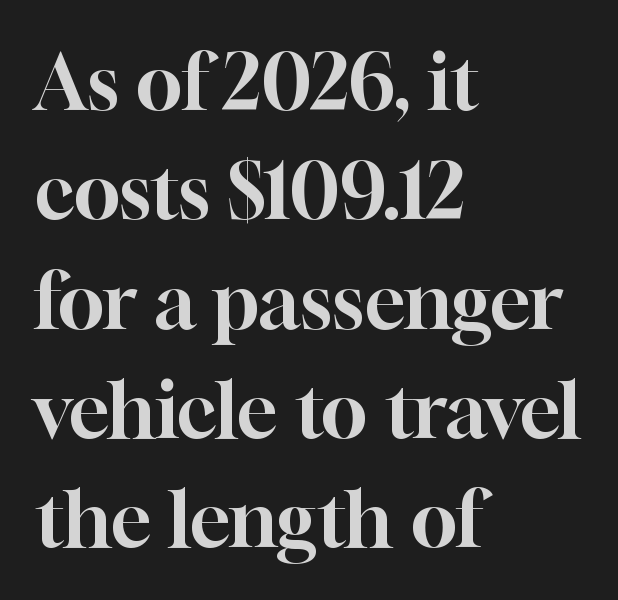
The lettering holds an erect, upright posture throughout. Clear beneath every line of the passage. Proportional: the letters do not fall into vertical columns. Yep, those are serifs on the letters.
